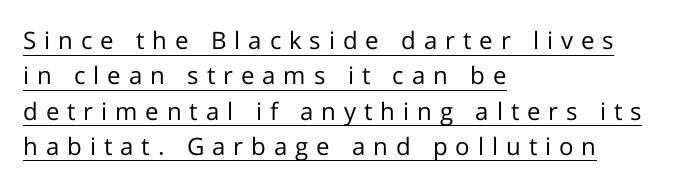
Emphasis is given by a line drawn under the lettering. The letterforms stand isolated, each surrounded by extra space. The line-height multiplier appears to be the usual default. Which margin do the lines hug? The left one — the right edge is uneven. No chunkiness to these letters — they're not bold. Does the lettering tilt? It doesn't — this is upright.
